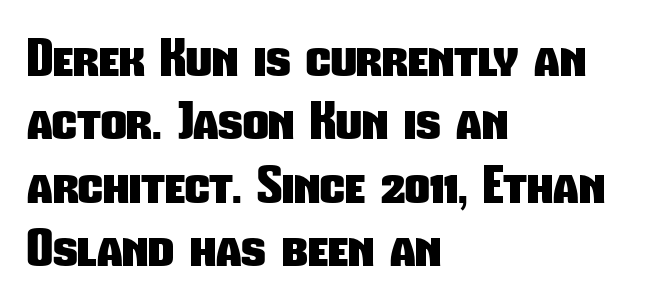
{"serif": "no", "bold": "yes", "weight": "heavy", "width": "condensed", "stroke_contrast": "low", "x_height": "medium", "monospaced": "no", "underline": "no", "align": "left", "line_spacing": "normal", "line_spacing_ratio": 1.27, "letter_spacing": "normal", "letter_spacing_em": 0.0, "glyph_px": 50}
